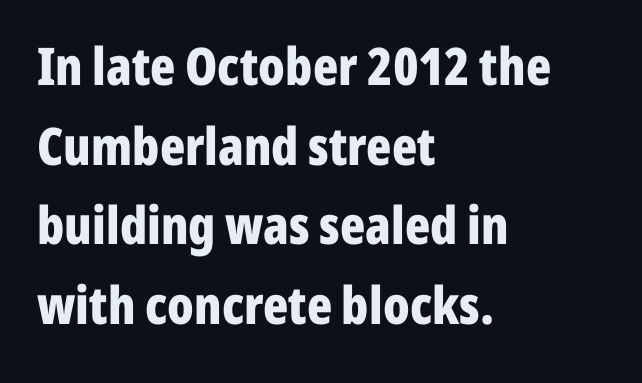
The image shows 52 px bold, condensed sans-serif type, upright; set left-aligned, normal line spacing (1.53x), normal letter spacing, not underlined; low stroke contrast and a medium x-height.
